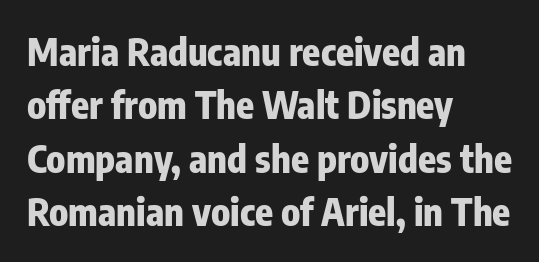
{"serif": "no", "italic": "no", "bold": "yes", "weight": "heavy", "width": "condensed", "stroke_contrast": "low", "x_height": "medium", "monospaced": "no", "underline": "no", "align": "left", "line_spacing": "normal", "line_spacing_ratio": 1.44, "letter_spacing": "normal", "letter_spacing_em": 0.0, "glyph_px": 37}
